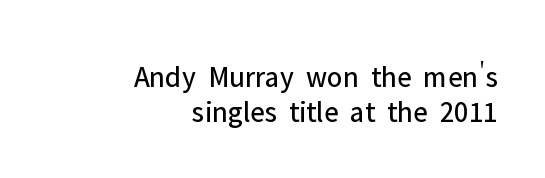
Is this a fixed-width face? No — the glyphs have proportional, varying widths. No chunkiness to these letters — they're not bold. The typography opts for an upright posture over an oblique one. You can tell from the bare stems that sans-serif type was used. Students, note that the glyphs here touch the page at normal intervals. Only glyphs here, with clear space below each row.
